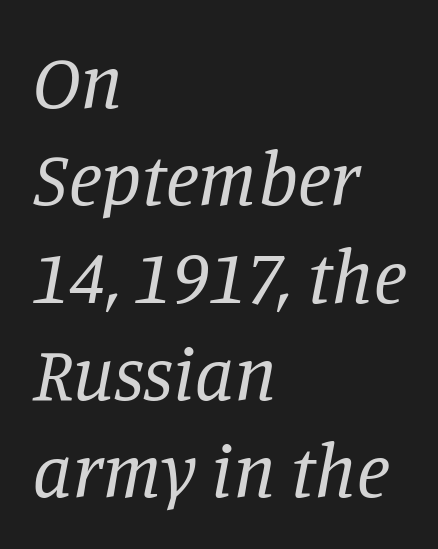
{"serif": "yes", "italic": "yes", "lean": "right", "slant_degrees": 11, "bold": "no", "weight": "regular", "width": "normal", "stroke_contrast": "low", "x_height": "large", "monospaced": "no", "underline": "no", "align": "left", "line_spacing": "normal", "line_spacing_ratio": 1.28, "letter_spacing": "normal", "letter_spacing_em": 0.0, "glyph_px": 76}
